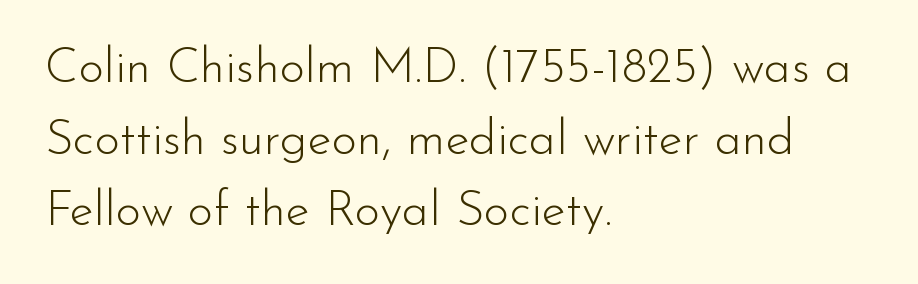
Q: Is the text bold? A: No.
Q: Is the text italic (slanted)? A: No, it is upright.
Q: Is the typeface a serif or a sans-serif typeface? A: Sans-serif.
Q: Is the text underlined? A: No.
Q: How is the paragraph aligned? A: Left-aligned.
Q: Is the spacing between letters normal or unusually wide? A: Normal.
Q: Is the spacing between lines tight, normal or loose? A: Normal.
Q: Width (condensed, normal, or wide)? A: Normal.
Q: Stroke contrast? A: Low.
Q: x-height? A: Small.
Q: Monospaced? A: No.
